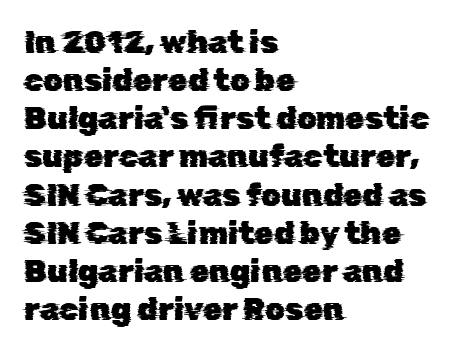
{"serif": "no", "width": "normal", "stroke_contrast": "low", "x_height": "medium", "monospaced": "no", "underline": "no", "align": "left", "line_spacing_ratio": 1.23, "letter_spacing": "normal", "letter_spacing_em": 0.0, "glyph_px": 31}
